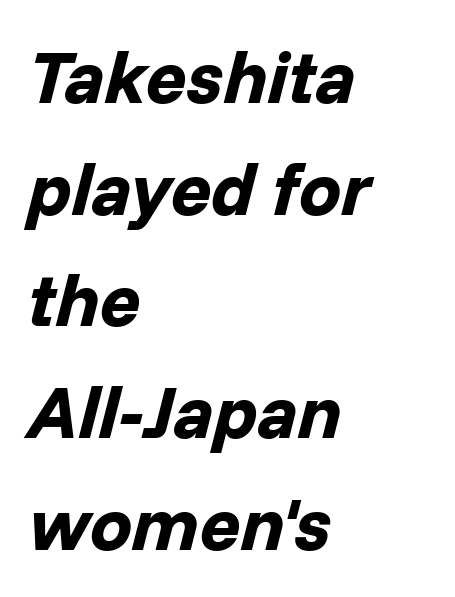
Q: Is the text bold? A: Yes.
Q: Is the text italic (slanted)? A: Yes, it leans right by about 14 degrees.
Q: Is the text underlined? A: No.
Q: How is the paragraph aligned? A: Left-aligned.
Q: Is the spacing between letters normal or unusually wide? A: Normal.
Q: Is the spacing between lines tight, normal or loose? A: Normal.
Q: Width (condensed, normal, or wide)? A: Normal.
Q: Stroke contrast? A: Low.
Q: x-height? A: Medium.
Q: Monospaced? A: No.
